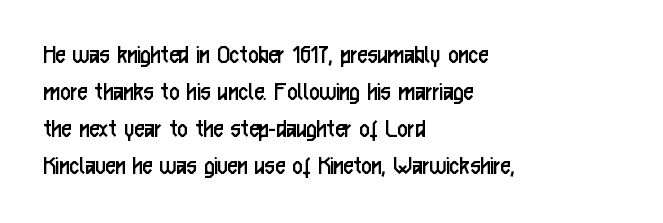
The image shows 28 px regular-weight, condensed sans-serif type, upright; set left-aligned, normal line spacing (1.32x), normal letter spacing, not underlined; low stroke contrast and a medium x-height.
